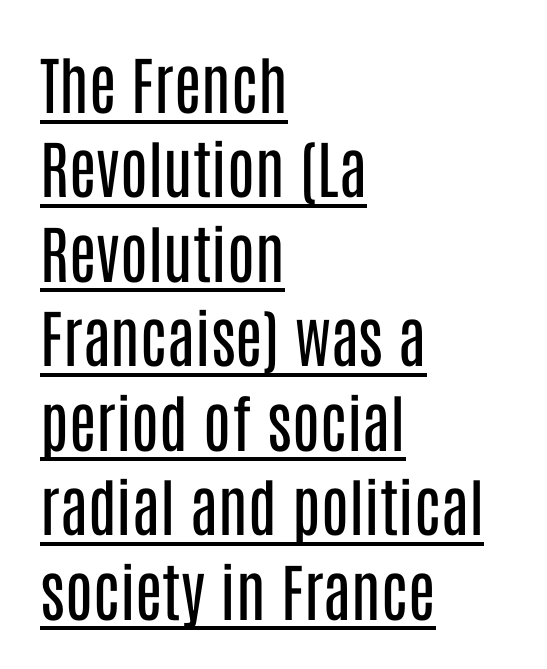
The image shows 63 px regular-weight, condensed sans-serif type, upright; set left-aligned, normal line spacing (1.34x), normal letter spacing, underlined; low stroke contrast and a large x-height.
